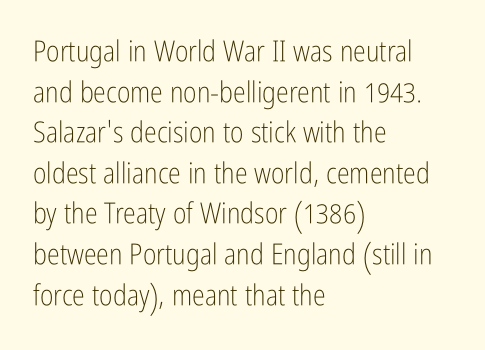
Q: Is the text bold? A: No.
Q: Is the text italic (slanted)? A: No, it is upright.
Q: Is the typeface a serif or a sans-serif typeface? A: Sans-serif.
Q: Is the text underlined? A: No.
Q: How is the paragraph aligned? A: Left-aligned.
Q: Is the spacing between letters normal or unusually wide? A: Normal.
Q: Is the spacing between lines tight, normal or loose? A: Normal.
Q: Width (condensed, normal, or wide)? A: Condensed.
Q: Stroke contrast? A: Low.
Q: x-height? A: Medium.
Q: Monospaced? A: No.
